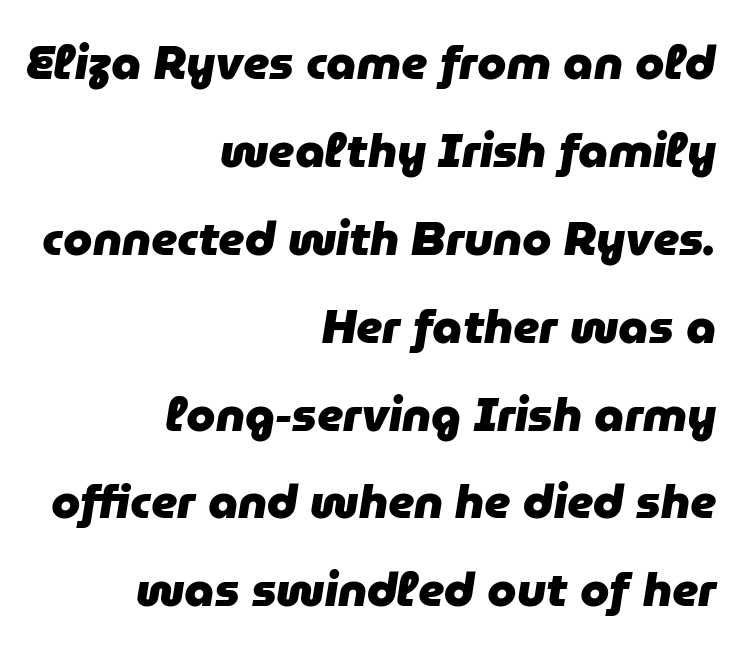
{"italic": "yes", "lean": "right", "slant_degrees": 9, "bold": "yes", "weight": "heavy", "width": "normal", "stroke_contrast": "low", "x_height": "medium", "monospaced": "no", "underline": "no", "align": "right", "line_spacing_ratio": 1.87, "letter_spacing": "normal", "letter_spacing_em": 0.0, "glyph_px": 47}
